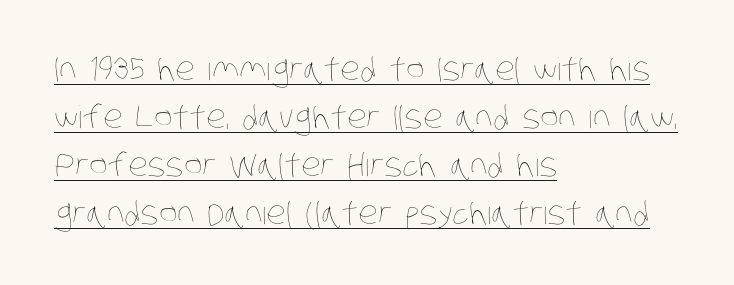
Q: Is the text bold? A: No.
Q: Is the text underlined? A: Yes.
Q: How is the paragraph aligned? A: Left-aligned.
Q: Is the spacing between letters normal or unusually wide? A: Normal.
Q: Is the spacing between lines tight, normal or loose? A: Normal.
Q: Width (condensed, normal, or wide)? A: Condensed.
Q: Stroke contrast? A: Low.
Q: x-height? A: Large.
Q: Monospaced? A: No.
